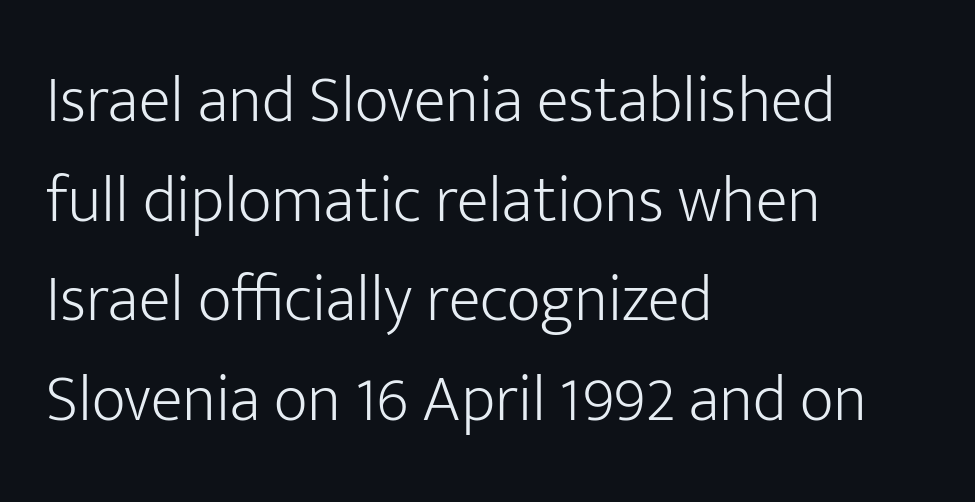
Just letters on the line, the space beneath them empty. Left-aligned paragraph, ragged on the right. The face looks like a standard text weight, possibly lighter. Here the glyphs are tracked normally, forming tight word shapes. The space between consecutive lines is moderate. Spacing verdict: proportional, widths tailored to each character.
